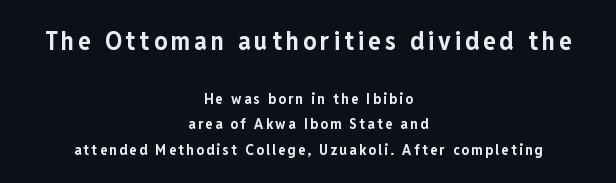
{"italic": "no", "bold": "yes", "underline": "no", "align": "center", "line_spacing": "normal", "line_spacing_ratio": 1.7, "larger_block": "first", "size_ratio": 1.73, "glyph_px": 26}
